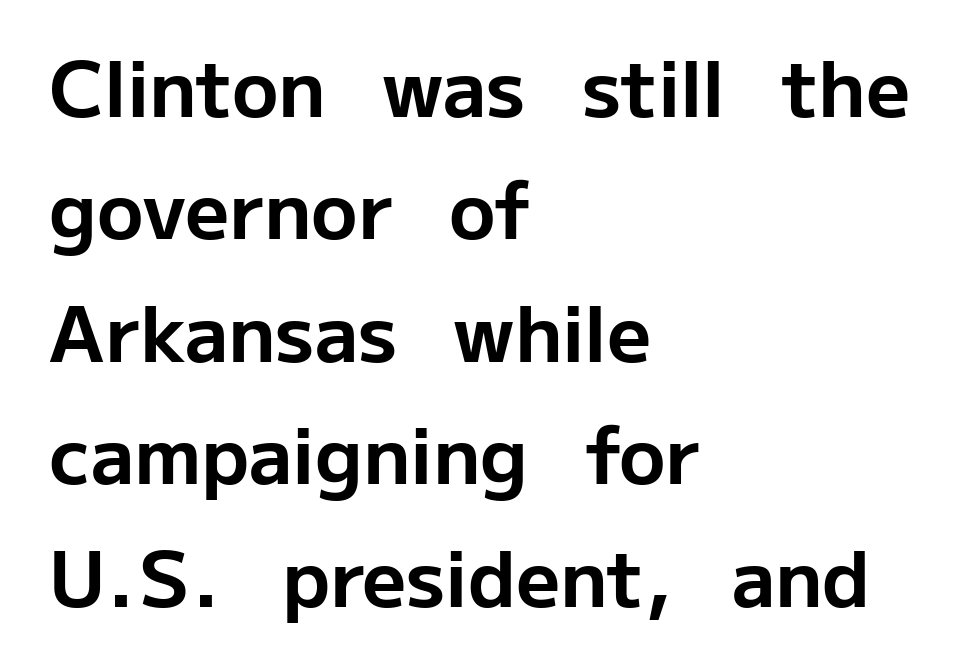
Q: Is the text bold? A: Yes.
Q: Is the text italic (slanted)? A: No, it is upright.
Q: Is the typeface a serif or a sans-serif typeface? A: Sans-serif.
Q: Is the text underlined? A: No.
Q: How is the paragraph aligned? A: Left-aligned.
Q: Is the spacing between letters normal or unusually wide? A: Normal.
Q: Is the spacing between lines tight, normal or loose? A: Normal.
Q: Width (condensed, normal, or wide)? A: Normal.
Q: Stroke contrast? A: Low.
Q: x-height? A: Medium.
Q: Monospaced? A: No.
